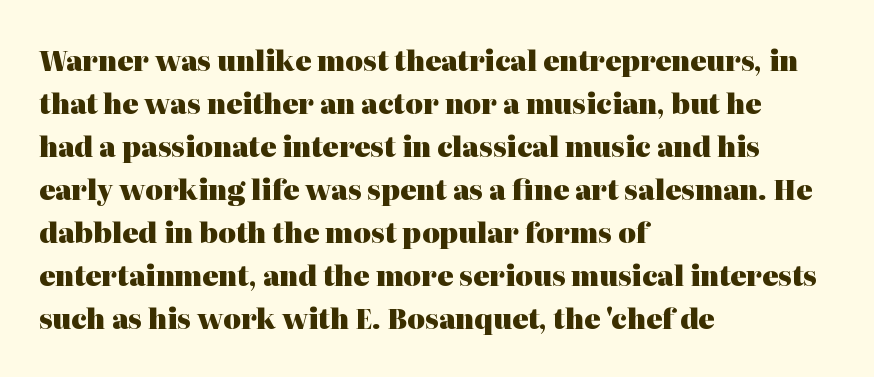
Q: Is the text bold? A: Yes.
Q: Is the text italic (slanted)? A: No, it is upright.
Q: Is the text underlined? A: No.
Q: How is the paragraph aligned? A: Left-aligned.
Q: Is the spacing between letters normal or unusually wide? A: Normal.
Q: Is the spacing between lines tight, normal or loose? A: Normal.
